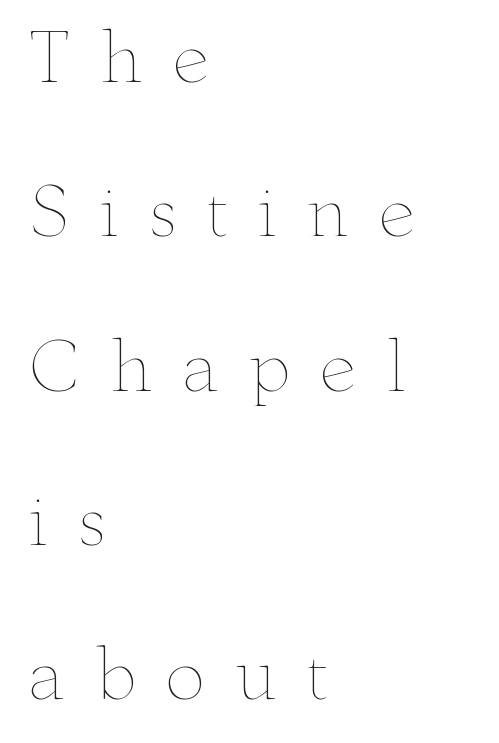
Q: Is the text bold? A: No.
Q: Is the text italic (slanted)? A: No, it is upright.
Q: Is the text underlined? A: No.
Q: How is the paragraph aligned? A: Left-aligned.
Q: Is the spacing between letters normal or unusually wide? A: Unusually wide.
Q: Is the spacing between lines tight, normal or loose? A: Loose.
Q: Width (condensed, normal, or wide)? A: Wide.
Q: Stroke contrast? A: Low.
Q: x-height? A: Small.
Q: Monospaced? A: No.
